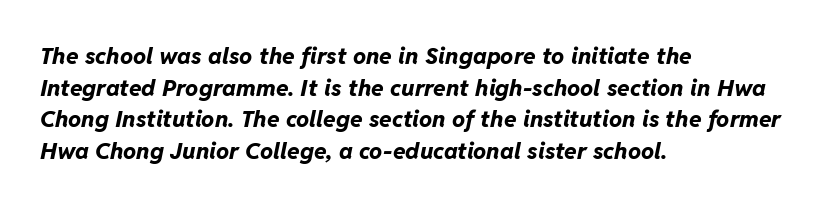
The image shows 23 px bold type, italic (leaning right); set left-aligned, normal line spacing (1.38x), normal letter spacing, not underlined.
